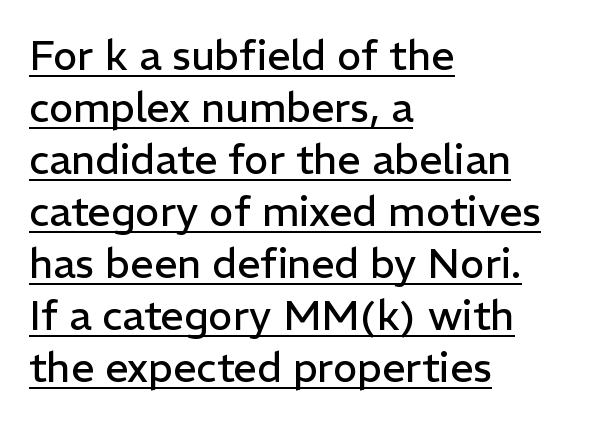
The image shows 41 px regular-weight sans-serif type, upright; set left-aligned, normal line spacing (1.27x), normal letter spacing, underlined; low stroke contrast and a medium x-height.
